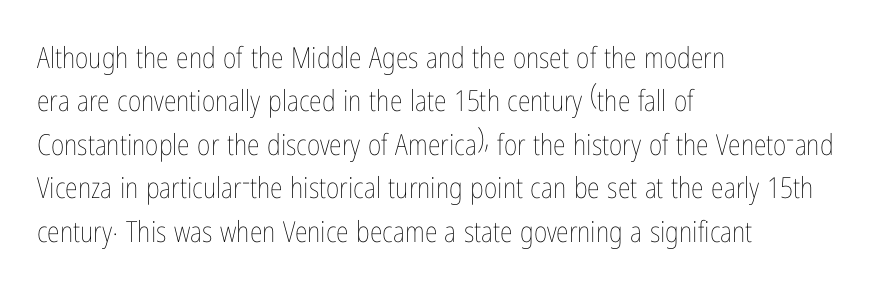
The rendering anchors every line to the left-hand side. Weight: in the light-to-regular range. The baseline area is clear. Compared with typical body copy, the letter spacing here is the same. The leading is moderate, giving the passage an even texture.
